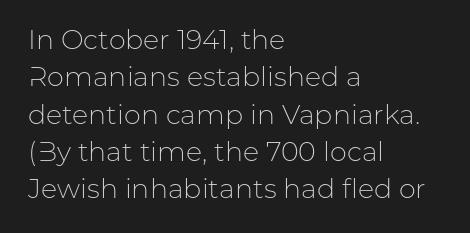
The image shows 27 px text type, upright; set left-aligned, normal line spacing (1.38x), normal letter spacing, not underlined.
